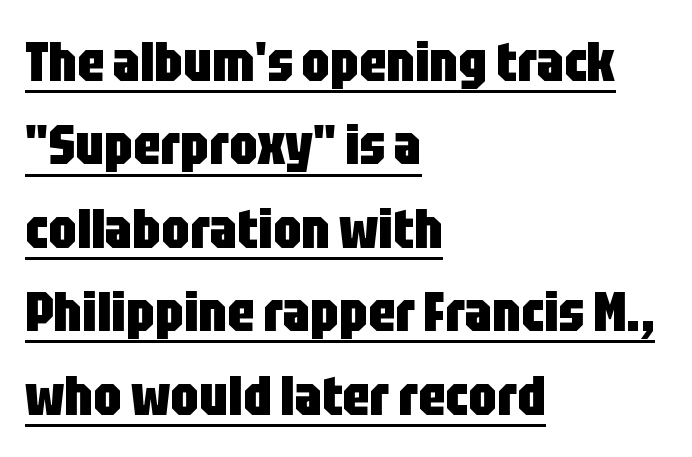
{"serif": "no", "italic": "no", "bold": "yes", "weight": "heavy", "width": "condensed", "stroke_contrast": "low", "x_height": "large", "monospaced": "no", "underline": "yes", "align": "left", "line_spacing": "normal", "line_spacing_ratio": 1.49, "letter_spacing": "normal", "letter_spacing_em": 0.0, "glyph_px": 56}
